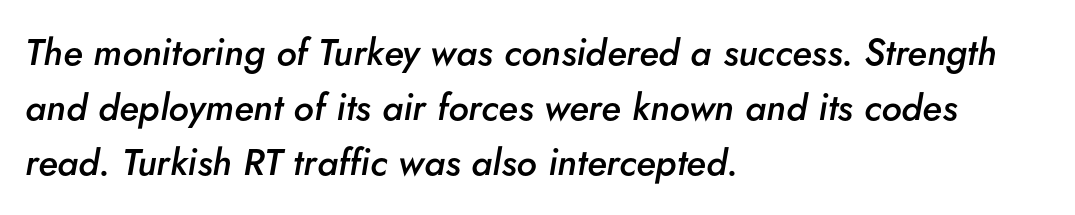
Q: Is the text bold? A: Semi-bold.
Q: Is the text italic (slanted)? A: Yes, it leans right by about 5 degrees.
Q: Is the text underlined? A: No.
Q: How is the paragraph aligned? A: Left-aligned.
Q: Is the spacing between letters normal or unusually wide? A: Normal.
Q: Is the spacing between lines tight, normal or loose? A: Normal.
Q: Width (condensed, normal, or wide)? A: Normal.
Q: Stroke contrast? A: Low.
Q: x-height? A: Small.
Q: Monospaced? A: No.
